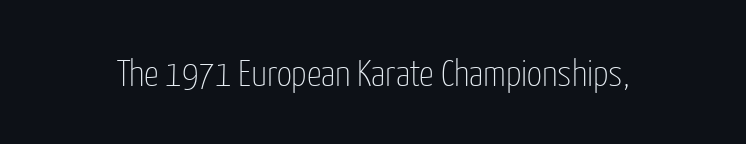
Q: Is the text bold? A: No.
Q: Is the text italic (slanted)? A: No, it is upright.
Q: Is the typeface a serif or a sans-serif typeface? A: Sans-serif.
Q: Is the text underlined? A: No.
Q: Is the spacing between letters normal or unusually wide? A: Normal.
Q: Width (condensed, normal, or wide)? A: Condensed.
Q: Stroke contrast? A: Low.
Q: x-height? A: Medium.
Q: Monospaced? A: No.
